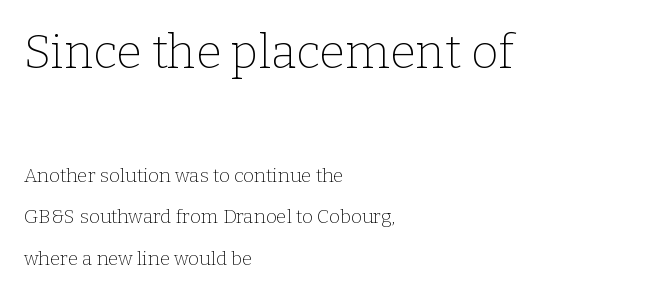
Q: Is the text bold? A: No.
Q: Is the text italic (slanted)? A: No, it is upright.
Q: Is the typeface a serif or a sans-serif typeface? A: Serif.
Q: Is the text underlined? A: No.
Q: How is the paragraph aligned? A: Left-aligned.
Q: Is the spacing between letters normal or unusually wide? A: Normal.
Q: Is the spacing between lines tight, normal or loose? A: Loose.
Q: Which block of text is set in a larger size, the first (top) or the second (bottom)? A: The first (top) one.
Q: Width (condensed, normal, or wide)? A: Normal.
Q: Stroke contrast? A: Low.
Q: x-height? A: Medium.
Q: Monospaced? A: No.
